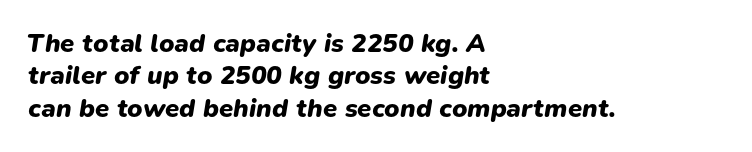
Q: Is the text bold? A: Yes.
Q: Is the text italic (slanted)? A: Yes, it leans right by about 9 degrees.
Q: Is the text underlined? A: No.
Q: How is the paragraph aligned? A: Left-aligned.
Q: Is the spacing between letters normal or unusually wide? A: Normal.
Q: Is the spacing between lines tight, normal or loose? A: Normal.
